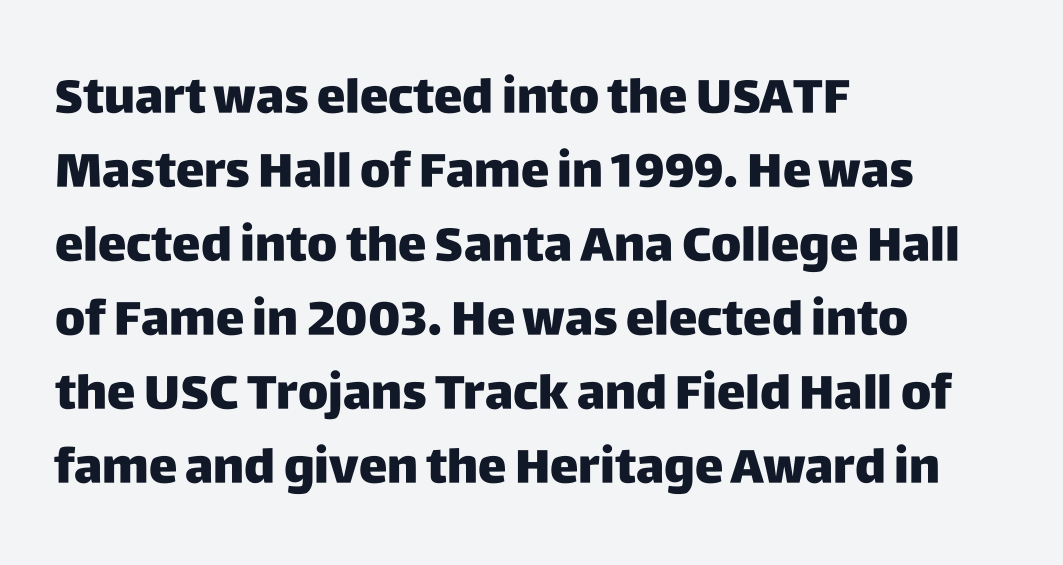
The image shows 48 px heavy sans-serif type, upright; set left-aligned, normal line spacing (1.54x), normal letter spacing, not underlined; low stroke contrast and a large x-height.
